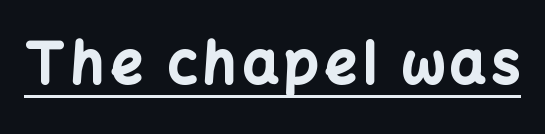
Q: Is the text bold? A: Yes.
Q: Is the text italic (slanted)? A: No, it is upright.
Q: Is the typeface a serif or a sans-serif typeface? A: Sans-serif.
Q: Is the text underlined? A: Yes.
Q: Width (condensed, normal, or wide)? A: Normal.
Q: Stroke contrast? A: Low.
Q: x-height? A: Medium.
Q: Monospaced? A: No.
